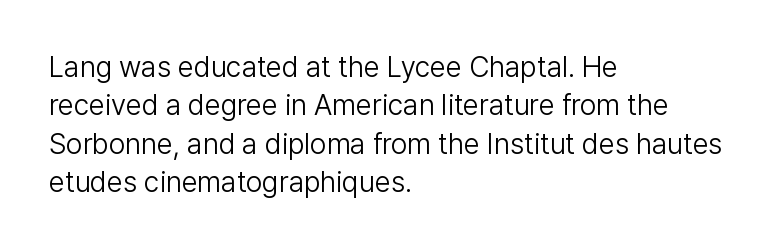
Q: Is the text bold? A: No.
Q: Is the text italic (slanted)? A: No, it is upright.
Q: Is the typeface a serif or a sans-serif typeface? A: Sans-serif.
Q: Is the text underlined? A: No.
Q: How is the paragraph aligned? A: Left-aligned.
Q: Is the spacing between letters normal or unusually wide? A: Normal.
Q: Is the spacing between lines tight, normal or loose? A: Normal.
Q: Width (condensed, normal, or wide)? A: Normal.
Q: Stroke contrast? A: Low.
Q: x-height? A: Medium.
Q: Monospaced? A: No.
